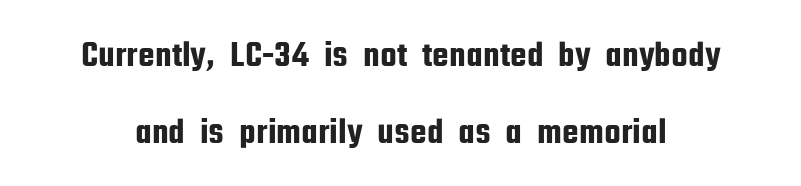
Q: Is the text italic (slanted)? A: No, it is upright.
Q: Is the typeface a serif or a sans-serif typeface? A: Sans-serif.
Q: Is the text underlined? A: No.
Q: Is the spacing between letters normal or unusually wide? A: Normal.
Q: Is the spacing between lines tight, normal or loose? A: Loose.
Q: Width (condensed, normal, or wide)? A: Condensed.
Q: Stroke contrast? A: Low.
Q: x-height? A: Medium.
Q: Monospaced? A: No.
